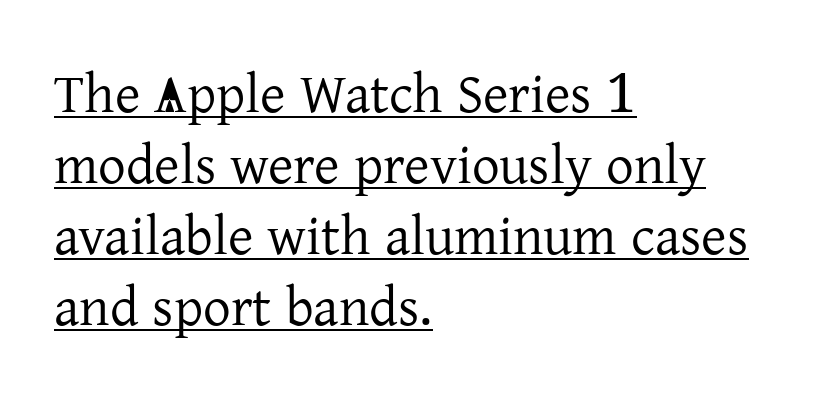
The image shows 55 px regular-weight serif type, upright; set left-aligned, normal line spacing (1.29x), normal letter spacing, underlined; low stroke contrast and a medium x-height.
